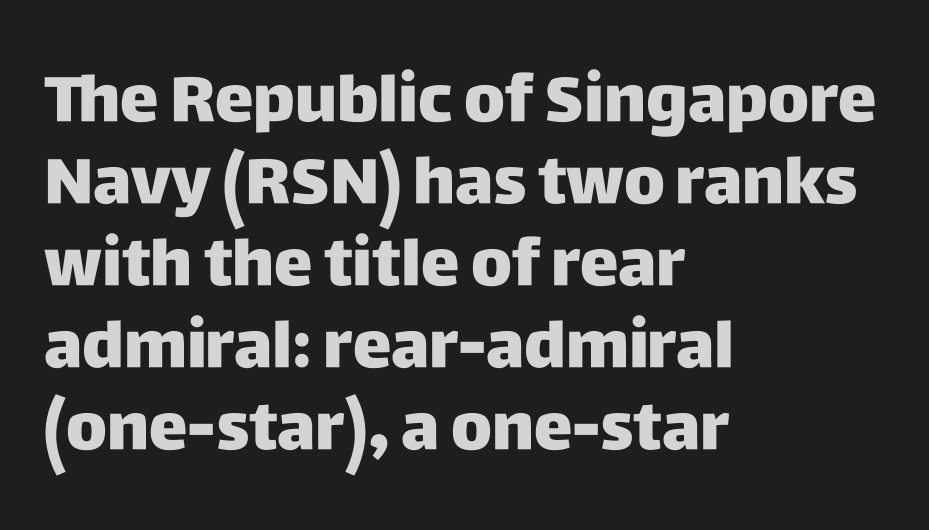
The rag falls on the right side of this text block. A typesetter would call this zero additional tracking. This sample has the flowing, uneven cadence of proportional lettering. Check the space under the baseline: it is left empty. Heft: maximum for text — a bold. Notice how the stems are strictly vertical — no italics here.
